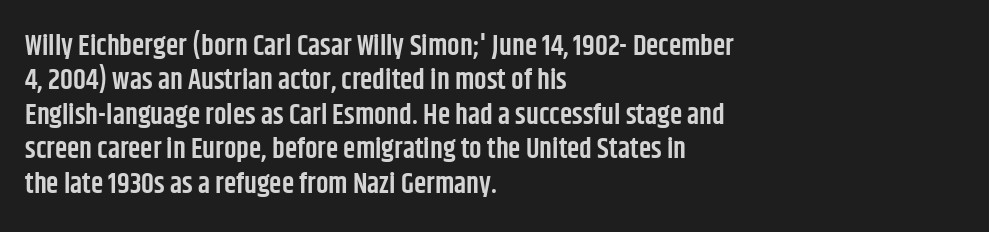
{"serif": "no", "italic": "no", "bold": "semi", "weight": "semibold", "width": "condensed", "stroke_contrast": "low", "x_height": "large", "monospaced": "no", "underline": "no", "align": "left", "line_spacing_ratio": 1.23, "letter_spacing": "normal", "letter_spacing_em": 0.0, "glyph_px": 28}
